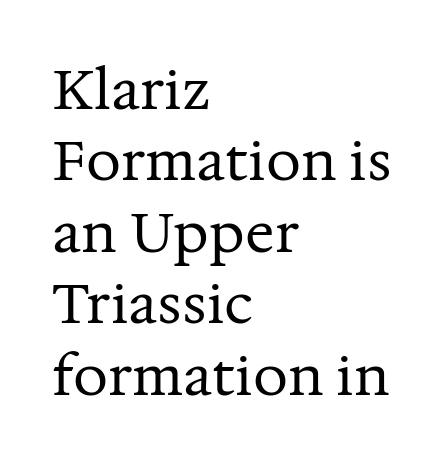
The image shows 55 px regular-weight serif type, upright; set left-aligned, normal line spacing (1.3x), normal letter spacing, not underlined; medium stroke contrast and a medium x-height.
